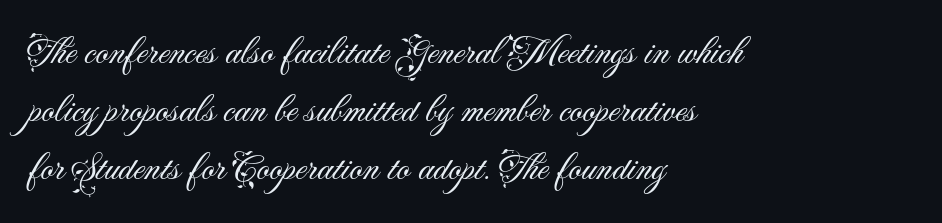
The image shows 40 px light sans-serif type; set left-aligned, normal line spacing (1.45x), normal letter spacing, not underlined; medium stroke contrast and a small x-height.
